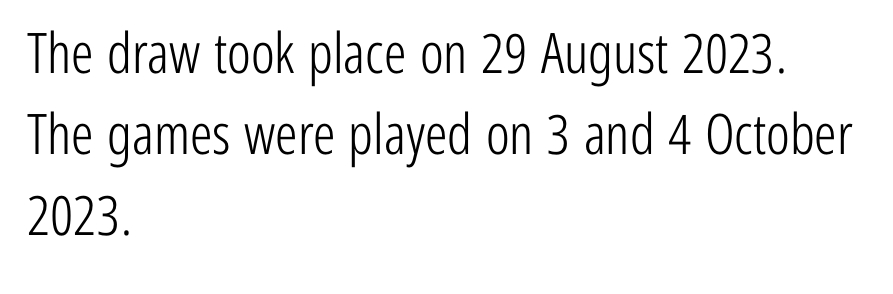
{"serif": "no", "italic": "no", "bold": "no", "weight": "light", "width": "condensed", "stroke_contrast": "low", "x_height": "medium", "monospaced": "no", "underline": "no", "align": "left", "line_spacing": "normal", "line_spacing_ratio": 1.45, "letter_spacing": "normal", "letter_spacing_em": 0.0, "glyph_px": 56}
